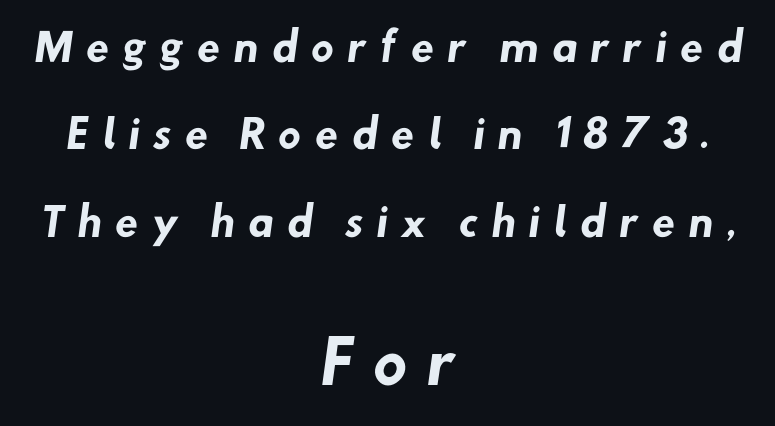
{"serif": "no", "bold": "yes", "weight": "heavy", "width": "normal", "stroke_contrast": "low", "x_height": "small", "monospaced": "no", "underline": "no", "align": "center", "line_spacing": "loose", "line_spacing_ratio": 2.3, "letter_spacing": "wide", "letter_spacing_em": 0.33, "larger_block": "second", "size_ratio": 1.5, "glyph_px": 57}
